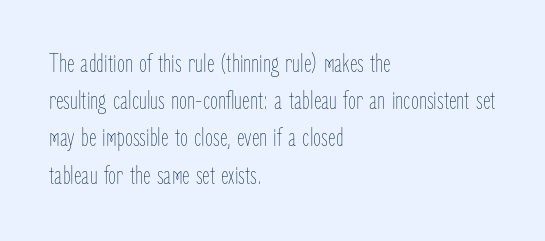
The rendering anchors every line to the left-hand side. A clean baseline with only descenders dipping below it. No chunkiness to these letters — they're not bold. Leading matches the norm, producing a regular column. Ascenders rise straight up at ninety degrees. Nobody touched the tracking dial on this one.
